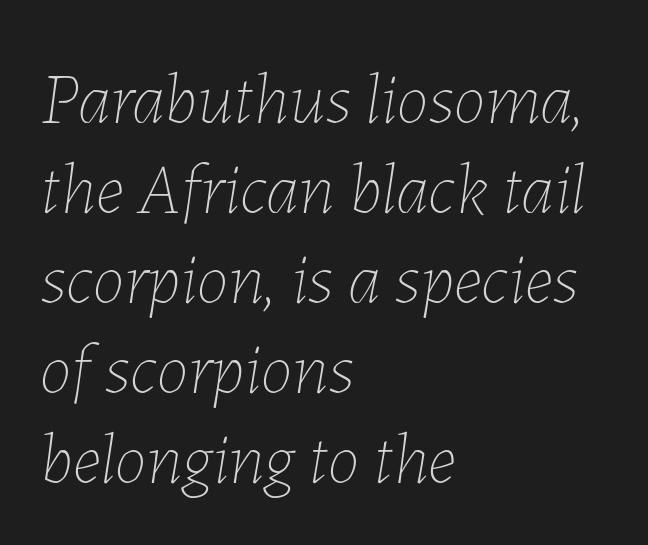
Q: Is the text bold? A: No.
Q: Is the text italic (slanted)? A: Yes, it leans right by about 7 degrees.
Q: Is the text underlined? A: No.
Q: How is the paragraph aligned? A: Left-aligned.
Q: Is the spacing between letters normal or unusually wide? A: Normal.
Q: Is the spacing between lines tight, normal or loose? A: Normal.
Q: Width (condensed, normal, or wide)? A: Normal.
Q: Stroke contrast? A: Low.
Q: x-height? A: Medium.
Q: Monospaced? A: No.
